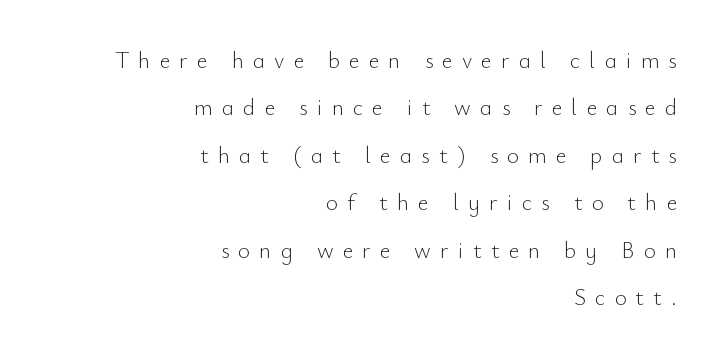
{"italic": "no", "bold": "no", "underline": "no", "align": "right", "line_spacing": "loose", "line_spacing_ratio": 2.06, "letter_spacing": "wide", "letter_spacing_em": 0.4, "glyph_px": 23}
